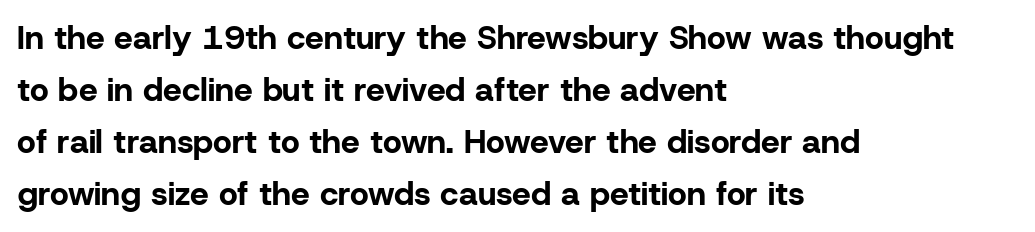
Q: Is the text bold? A: Yes.
Q: Is the text italic (slanted)? A: No, it is upright.
Q: Is the typeface a serif or a sans-serif typeface? A: Sans-serif.
Q: Is the text underlined? A: No.
Q: How is the paragraph aligned? A: Left-aligned.
Q: Is the spacing between letters normal or unusually wide? A: Normal.
Q: Is the spacing between lines tight, normal or loose? A: Normal.
Q: Width (condensed, normal, or wide)? A: Normal.
Q: Stroke contrast? A: Low.
Q: x-height? A: Medium.
Q: Monospaced? A: No.
